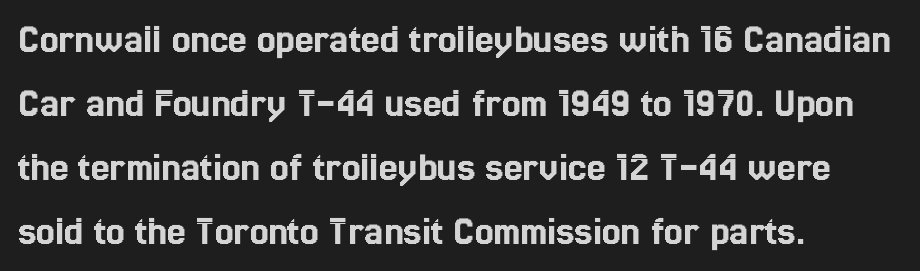
The image shows 42 px condensed type, upright; set left-aligned, normal line spacing (1.52x), normal letter spacing, not underlined; a medium x-height.
